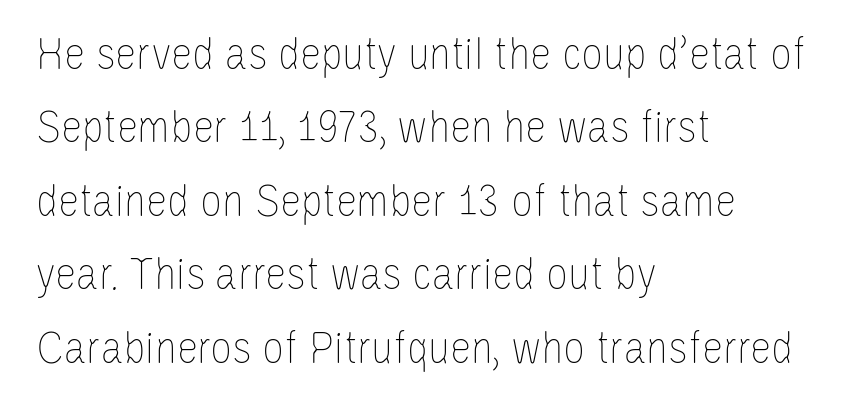
Has an underline been added? It has not. This reads as an unemphasized weight, regular at the heaviest. Layout note: lines flush left. Every character sits straight up, as roman type does.
